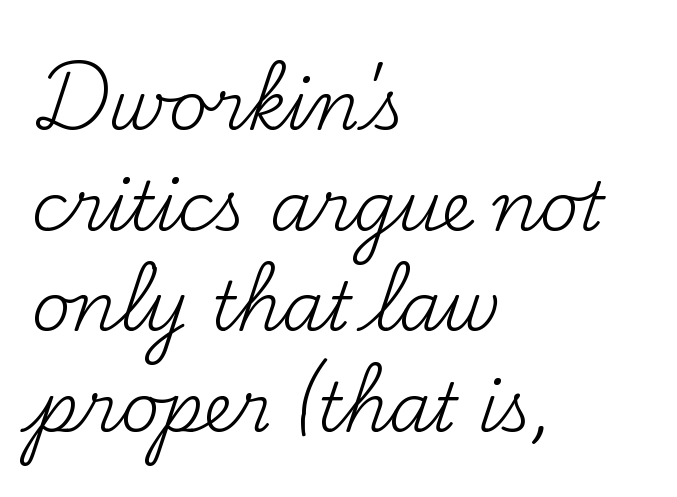
Unbolded letterforms with no extra heft. The text was rendered using a seriffed face with decorative stroke endings. The lines are quadded left.
